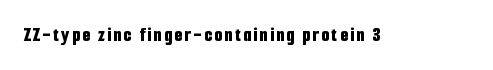
{"italic": "no", "bold": "yes", "underline": "no", "glyph_px": 20}
